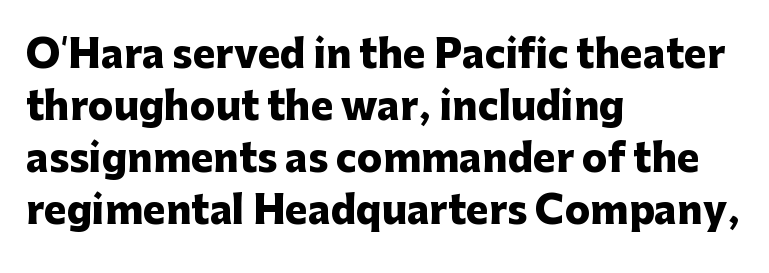
In terms of leading, this rendering sits right in the middle. The glyphs are unaccompanied by any horizontal stroke below them. The glyphs in this specimen are sans serif. Character widths vary here, with narrow letters taking less room than wide ones.
